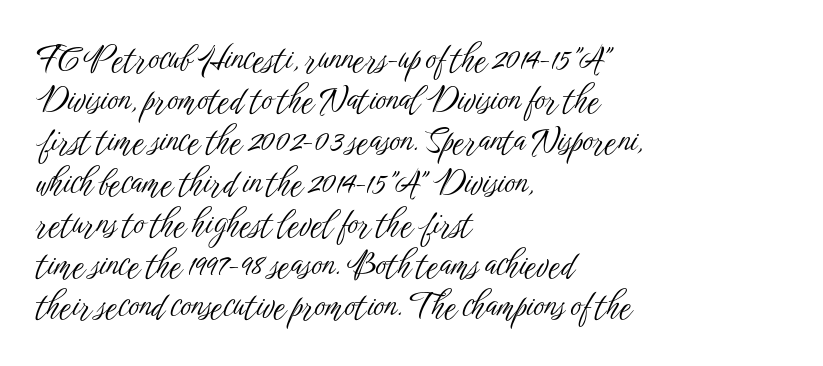
{"serif": "no", "bold": "no", "weight": "light", "width": "condensed", "stroke_contrast": "low", "x_height": "medium", "monospaced": "no", "underline": "no", "align": "left", "line_spacing": "normal", "line_spacing_ratio": 1.25, "letter_spacing": "normal", "letter_spacing_em": 0.0, "glyph_px": 33}
